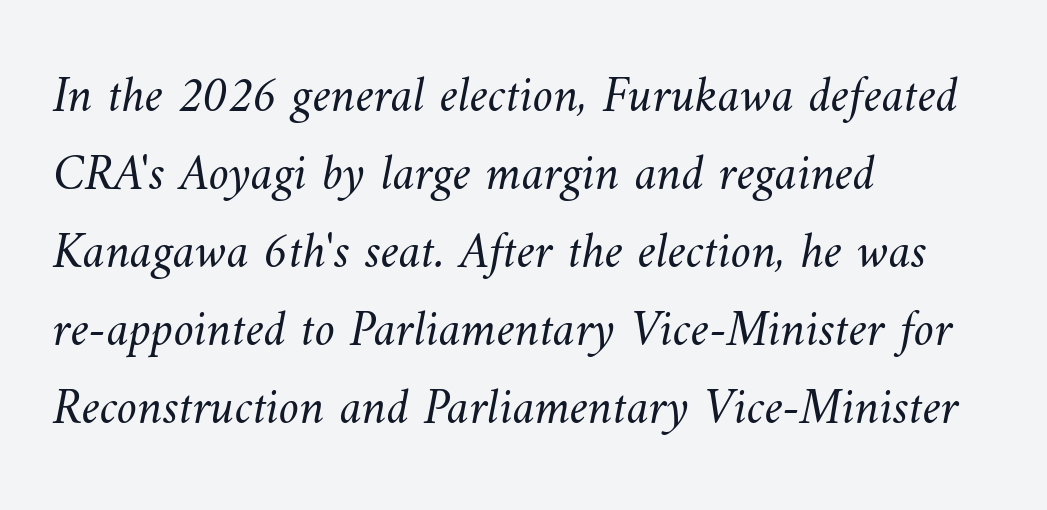
A typesetter would call this leading conventional body-copy spacing. A light-to-regular cut is what we see here. Here the glyphs are tracked normally, forming tight word shapes. Clear beneath every line of the passage.
